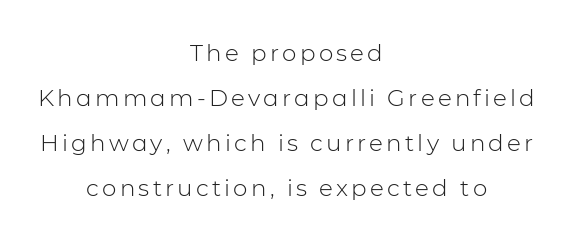
Each row of text sits above clean, open space. Stems and bowls with no extra thickness — not bold. The lines are quadded center. Upright lettering throughout. One glance says open: line gaps are wider than usual.
